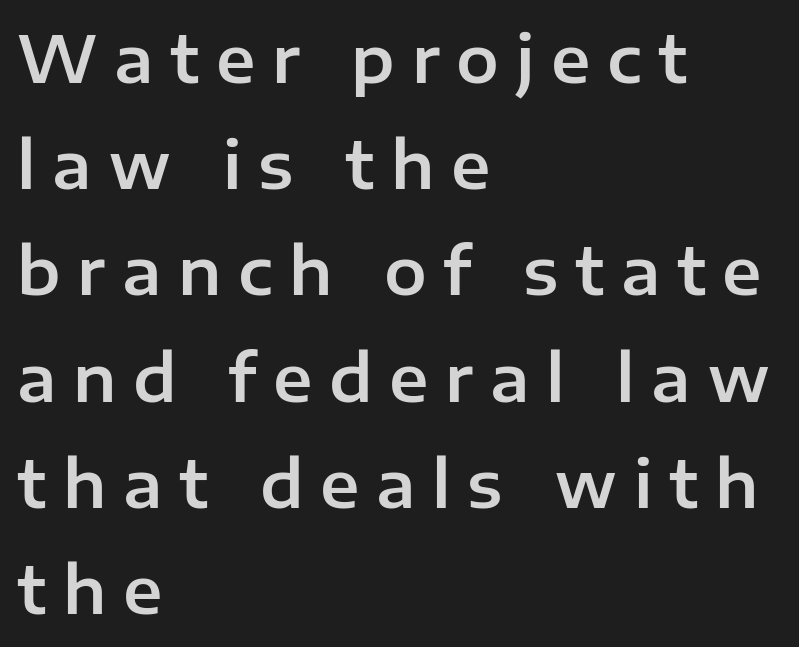
{"serif": "no", "italic": "no", "width": "normal", "stroke_contrast": "low", "x_height": "medium", "monospaced": "no", "underline": "no", "align": "left", "line_spacing": "normal", "line_spacing_ratio": 1.66, "letter_spacing": "wide", "letter_spacing_em": 0.26, "glyph_px": 64}
